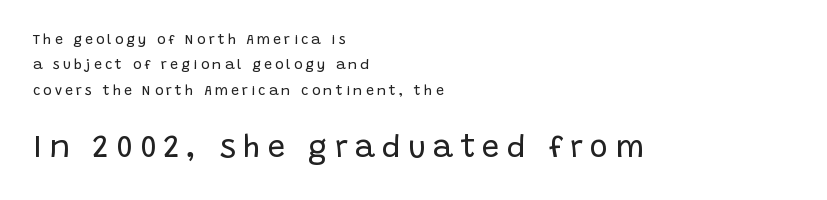
The image shows 31 px regular-weight sans-serif type, upright; set left-aligned, line spacing 1.82x, unusually wide letter spacing (+0.23 em), not underlined; the second (bottom) block is 2.21x larger; low stroke contrast and a large x-height.
